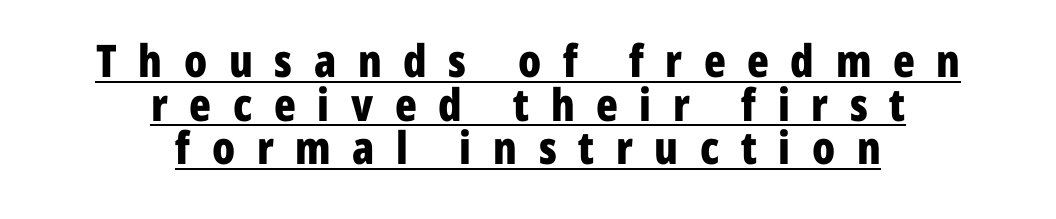
Serifs: no, the terminals of the letterforms are clean. Both edges are ragged and mirror each other, which tells us the setting is centered. The space between consecutive lines is stingy. Caption: lettering with a line underneath. Heavy, bold letterforms.
